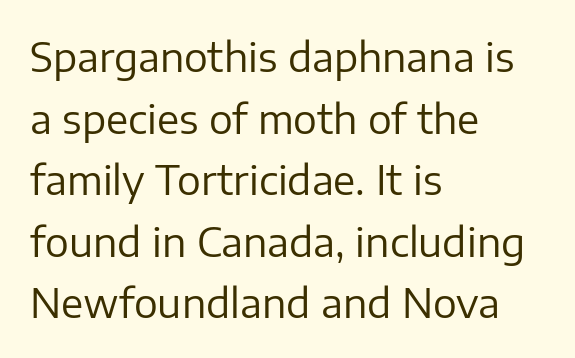
{"serif": "no", "italic": "no", "bold": "no", "weight": "regular", "width": "normal", "stroke_contrast": "low", "x_height": "medium", "monospaced": "no", "underline": "no", "align": "left", "line_spacing": "normal", "line_spacing_ratio": 1.54, "letter_spacing": "normal", "letter_spacing_em": 0.0, "glyph_px": 40}
